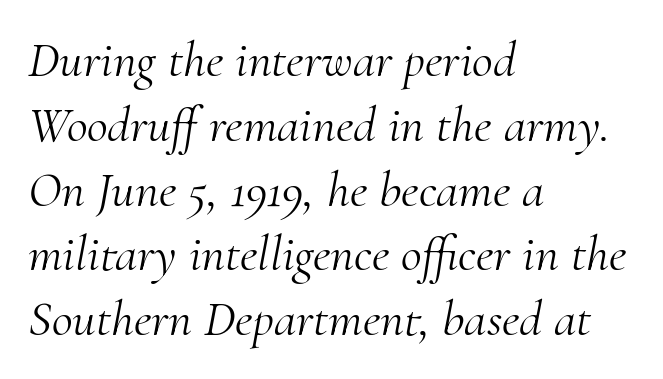
Q: Is the text bold? A: No.
Q: Is the text italic (slanted)? A: Yes, it leans right by about 10 degrees.
Q: Is the typeface a serif or a sans-serif typeface? A: Serif.
Q: Is the text underlined? A: No.
Q: How is the paragraph aligned? A: Left-aligned.
Q: Is the spacing between letters normal or unusually wide? A: Normal.
Q: Is the spacing between lines tight, normal or loose? A: Normal.
Q: Width (condensed, normal, or wide)? A: Normal.
Q: Stroke contrast? A: Medium.
Q: x-height? A: Small.
Q: Monospaced? A: No.
